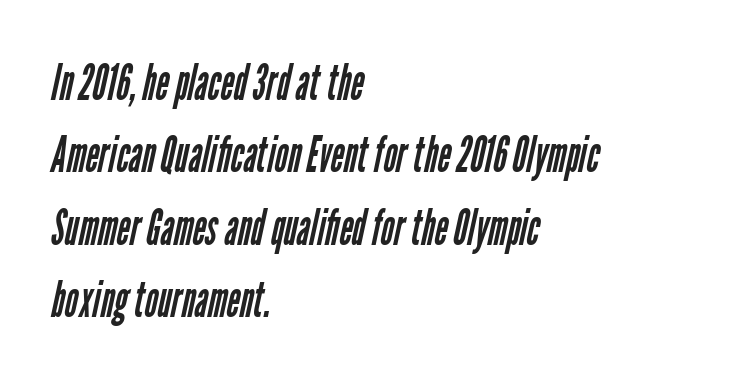
Quick note: interline space is typical. Standard letterfit; no display-style spreading of the glyphs. Character widths vary here, with narrow letters taking less room than wide ones. Check under the words: just untouched page.
